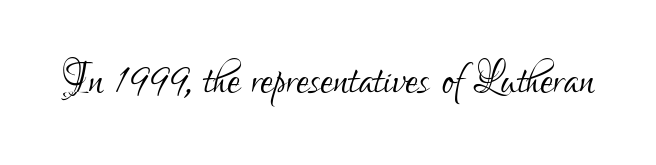
Typographically, this falls in the sans-serif category. No extra ink here — the face is not bold. The rendering uses natural spacing where letterforms have individual widths. Bare-footed words on every line. Tracking here is standard; glyphs follow each other at the usual distance.
